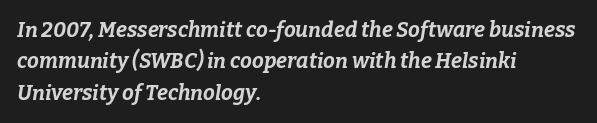
The image shows 21 px bold type, italic (leaning right); set left-aligned, normal line spacing (1.5x), normal letter spacing, not underlined.
